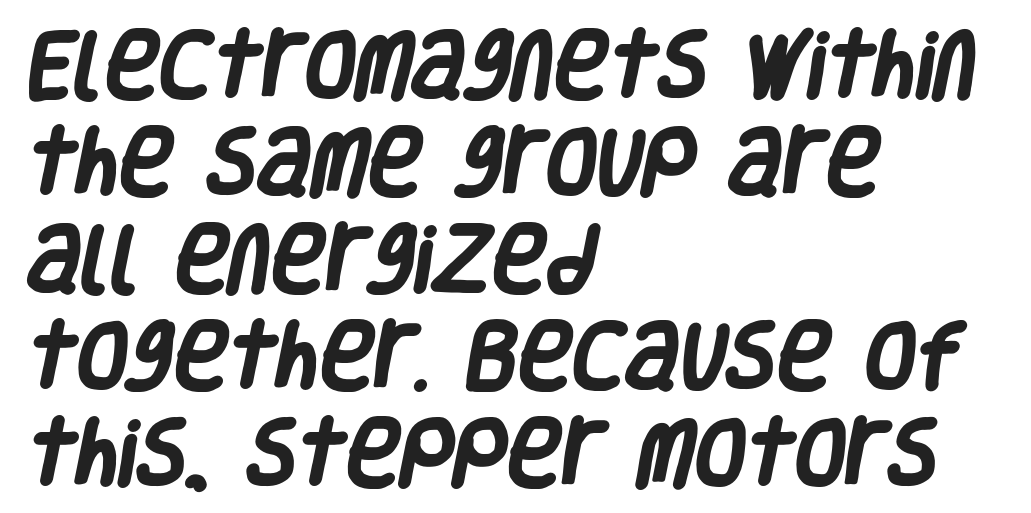
The image shows 74 px heavy, condensed sans-serif type; set left-aligned, normal line spacing (1.31x), normal letter spacing, not underlined; low stroke contrast and a large x-height.
